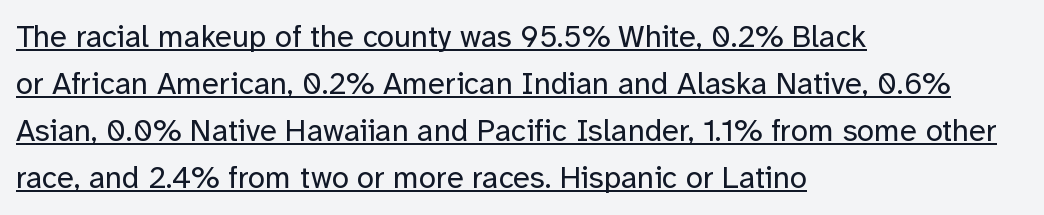
Q: Is the text bold? A: No.
Q: Is the text italic (slanted)? A: No, it is upright.
Q: Is the typeface a serif or a sans-serif typeface? A: Sans-serif.
Q: Is the text underlined? A: Yes.
Q: How is the paragraph aligned? A: Left-aligned.
Q: Is the spacing between letters normal or unusually wide? A: Normal.
Q: Is the spacing between lines tight, normal or loose? A: Normal.
Q: Width (condensed, normal, or wide)? A: Normal.
Q: Stroke contrast? A: Low.
Q: x-height? A: Medium.
Q: Monospaced? A: No.
